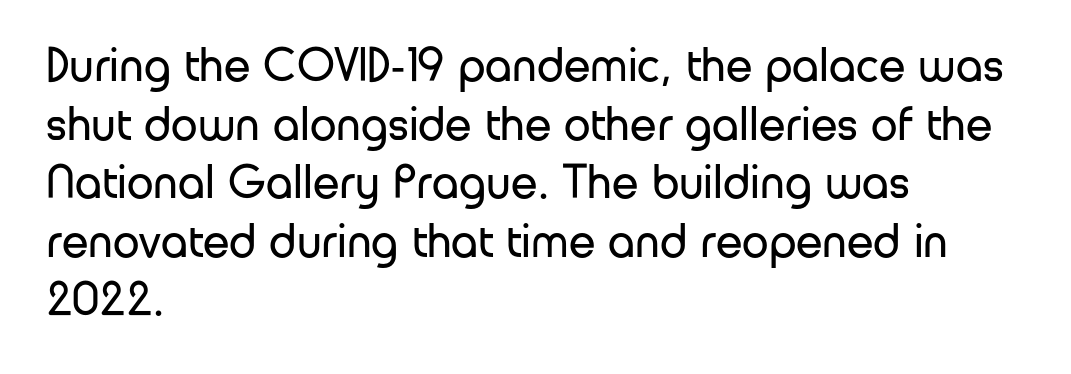
The image shows 48 px regular-weight sans-serif type, upright; set left-aligned, line spacing 1.22x, normal letter spacing, not underlined; low stroke contrast and a medium x-height.
